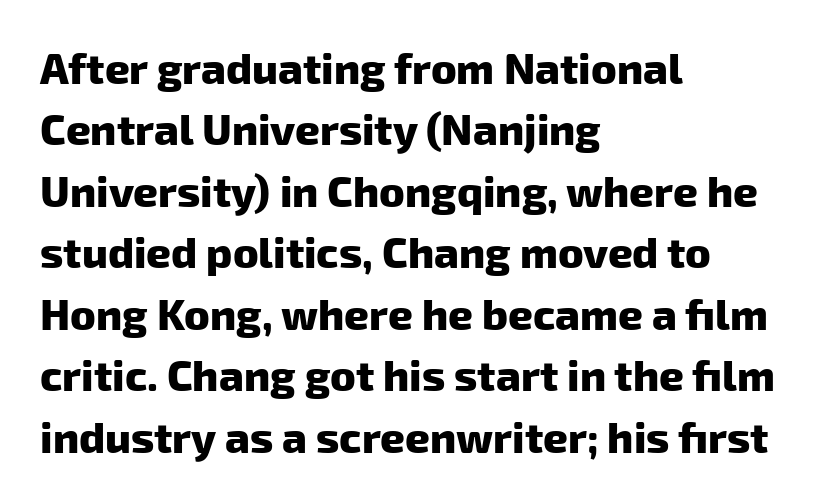
Characters follow at the spacing the type designer built in. You could not count columns in this text — the font is proportionally spaced. The strip under each line holds only bare page. The font is running at its bold setting. Compared with typical paragraphs, the rows here are spaced about the same.
